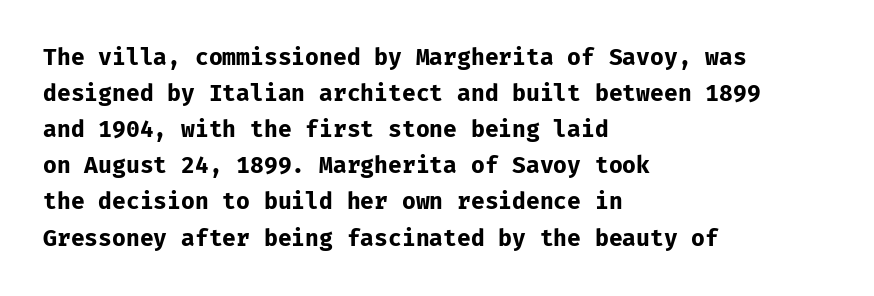
The image shows 23 px bold type, upright; set left-aligned, normal line spacing (1.57x), normal letter spacing, not underlined.
